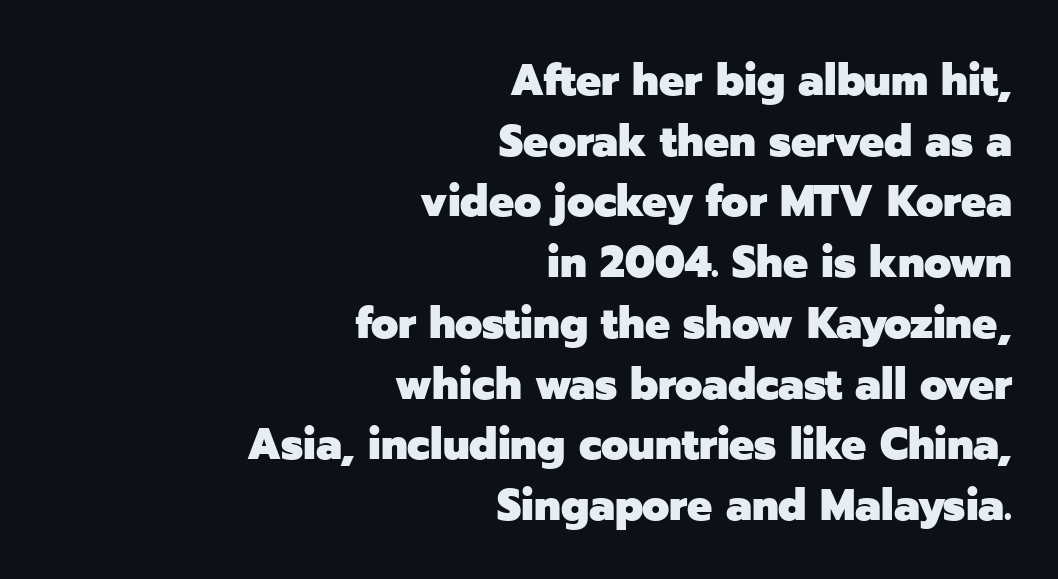
Students, note that the glyphs here touch the page at normal intervals. Bold? Absolutely — the strokes are thick and heavy. Proportional: the letters do not fall into vertical columns. Does the type have serifs? No, each stem ends abruptly. Descender tails drop into unmarked territory.
